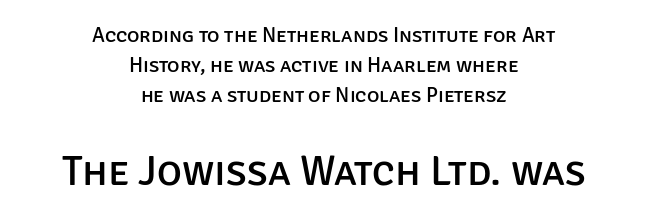
The image shows 42 px sans-serif type, upright; set centered, normal line spacing (1.42x), normal letter spacing, not underlined; the second (bottom) block is 2.0x larger; low stroke contrast and a large x-height.
